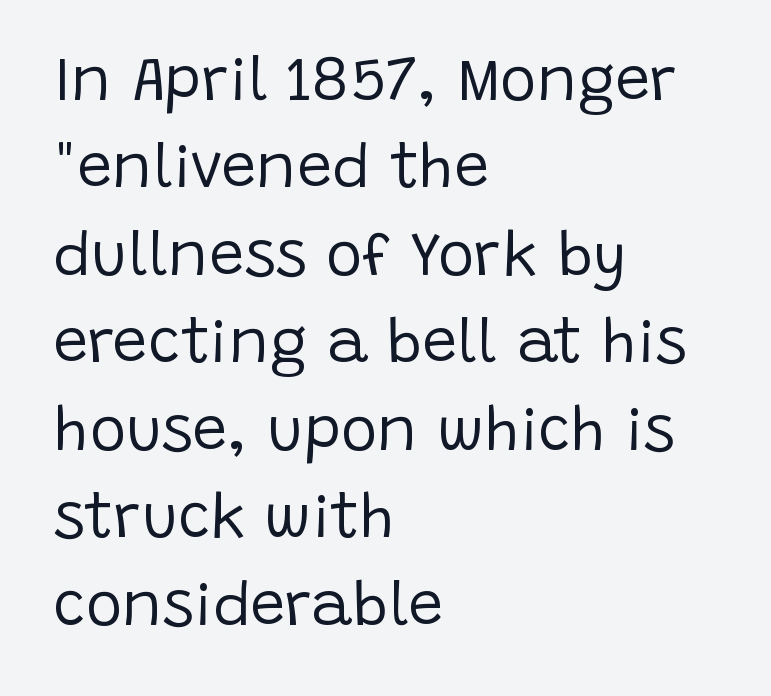
Honestly, the row spacing looks completely unremarkable. Ascenders rise straight up at ninety degrees. Does the type have serifs? No, each stem ends abruptly. Underline: absent. Each word holds together tightly as a unit, with standard inter-letter gaps. Note the varied advance widths — an 'i' is clearly narrower than an 'm'.
